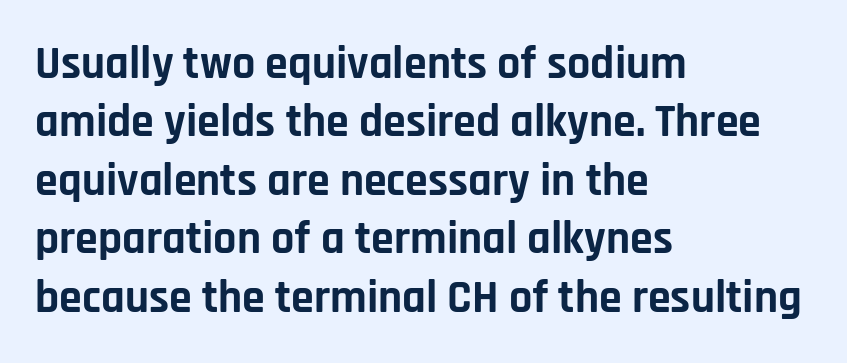
The zone under the glyphs is completely vacant. Nobody touched the tracking dial on this one. The space between consecutive lines is moderate. Line starts are locked; line ends wander.
